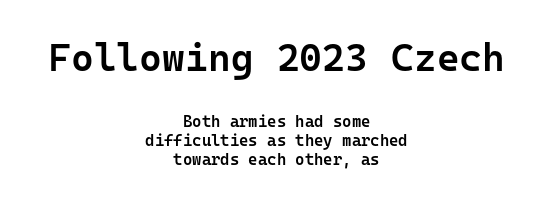
Q: Is the text bold? A: Semi-bold.
Q: Is the text italic (slanted)? A: No, it is upright.
Q: Is the typeface a serif or a sans-serif typeface? A: Sans-serif.
Q: Is the text underlined? A: No.
Q: How is the paragraph aligned? A: Centered.
Q: Is the spacing between letters normal or unusually wide? A: Normal.
Q: Which block of text is set in a larger size, the first (top) or the second (bottom)? A: The first (top) one.
Q: Width (condensed, normal, or wide)? A: Normal.
Q: Stroke contrast? A: Low.
Q: x-height? A: Medium.
Q: Monospaced? A: Yes.
